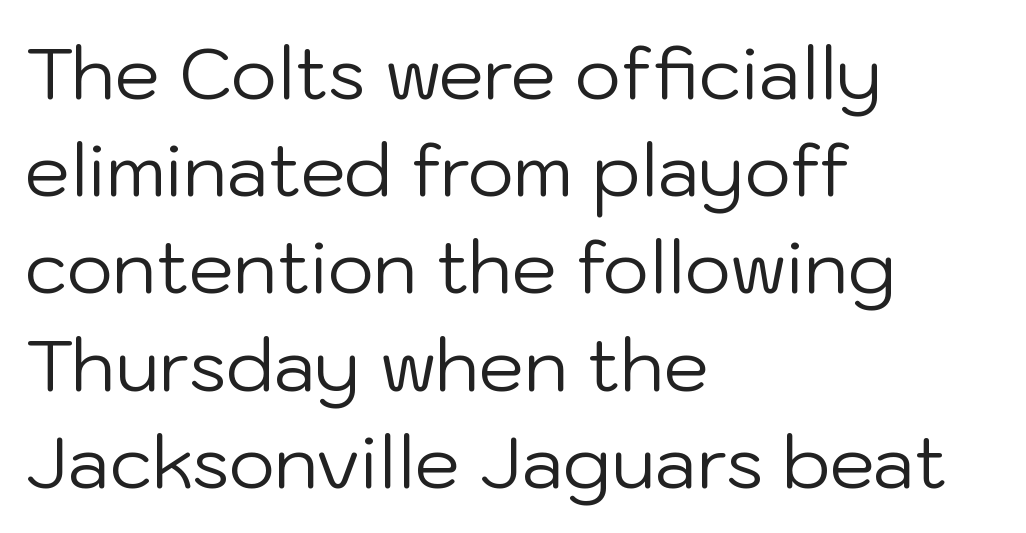
You could not count columns in this text — the font is proportionally spaced. If you measured baseline to baseline, you'd find a middling distance. Upright lettering throughout. Beneath every word, the page is bare. A quiet, ordinary-to-light weight characterises the typeface. Type style note: lacks serifs.
